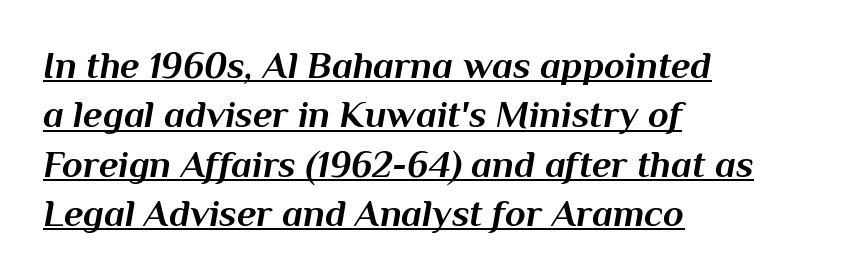
The image shows 38 px bold type, italic (leaning right); set left-aligned, normal line spacing (1.3x), normal letter spacing, underlined; medium stroke contrast and a medium x-height.
